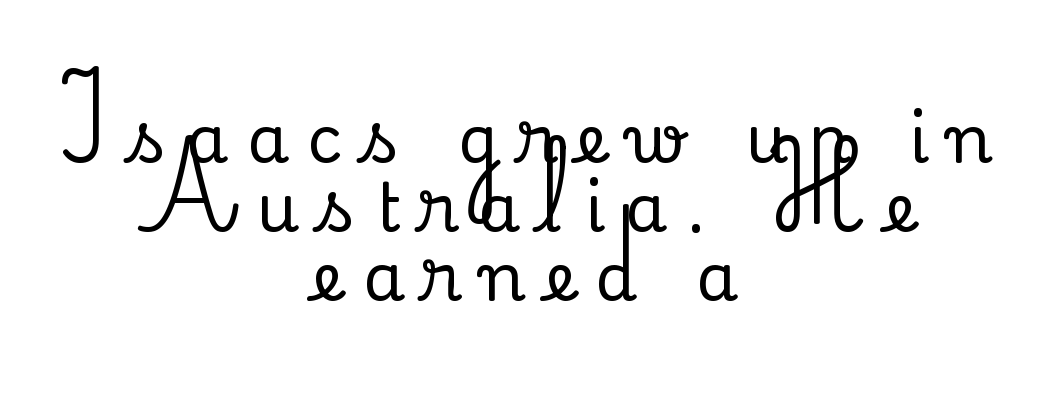
The image shows 67 px serif type, upright; set centered, tight line spacing (1.03x), unusually wide letter spacing (+0.29 em), not underlined; low stroke contrast and a small x-height.
